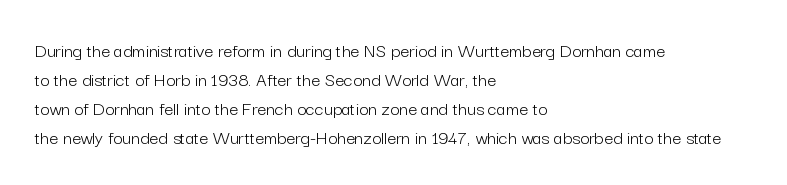
{"italic": "no", "bold": "no", "underline": "no", "align": "left", "line_spacing": "normal", "line_spacing_ratio": 1.45, "letter_spacing": "normal", "letter_spacing_em": 0.0, "glyph_px": 20}
